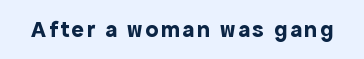
Q: Is the text bold? A: Yes.
Q: Is the text italic (slanted)? A: No, it is upright.
Q: Is the text underlined? A: No.
